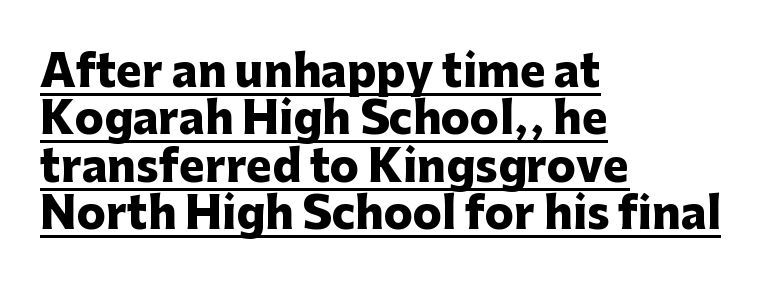
{"serif": "no", "italic": "no", "bold": "yes", "weight": "heavy", "width": "normal", "stroke_contrast": "low", "x_height": "medium", "monospaced": "no", "underline": "yes", "align": "left", "line_spacing": "tight", "line_spacing_ratio": 1.1, "letter_spacing": "normal", "letter_spacing_em": 0.0, "glyph_px": 43}
